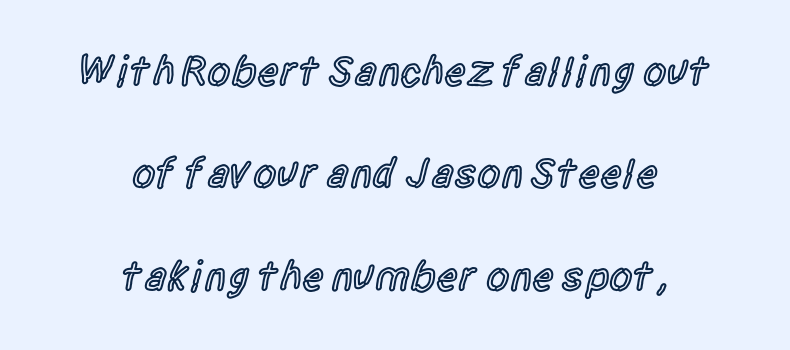
The image shows 42 px semibold, condensed sans-serif type; set centered, loose line spacing (2.44x), normal letter spacing, not underlined; a large x-height.
